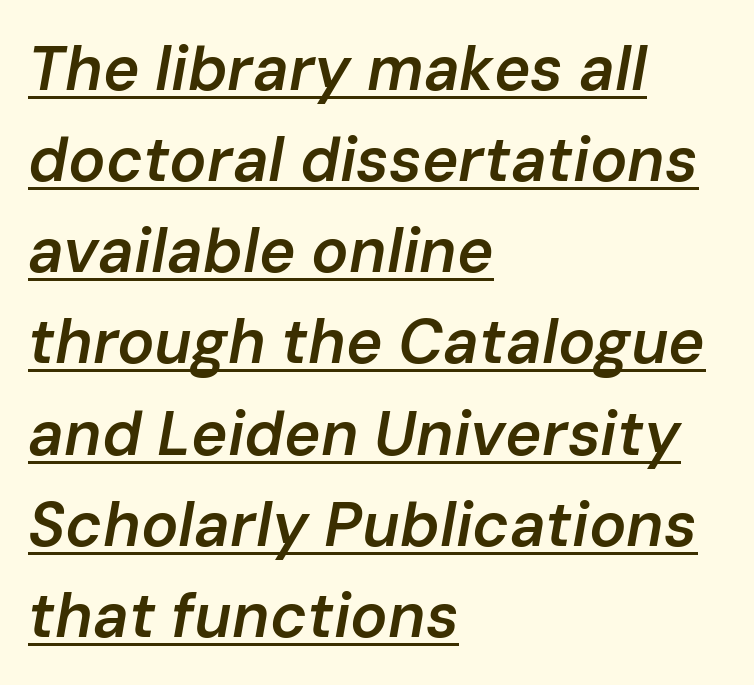
You can tell it's italic because the verticals aren't actually vertical. This sample has the flowing, uneven cadence of proportional lettering. Nothing unusual about the tracking: characters are spaced as the font intends. The rendering uses a semibold face; strokes are thickened but not to full bold. Typeset ragged right — the left edge is the straight one. The vertical gap from one line to the next is medium.
